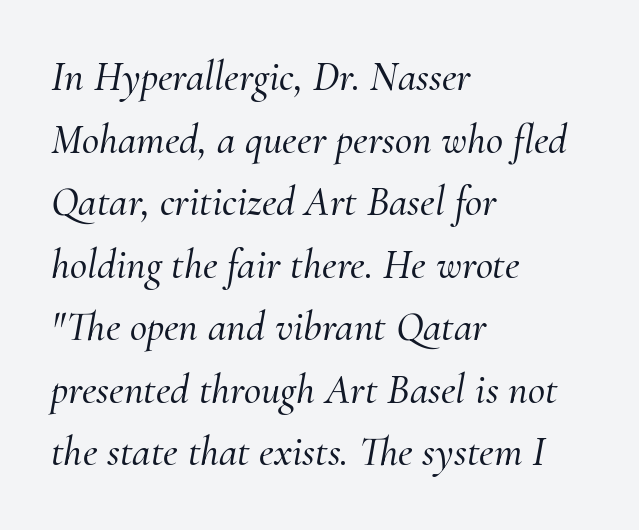
Do the characters align in a grid? No, the font is proportional. The leading is moderate, giving the passage an even texture. Students, note that the glyphs here touch the page at normal intervals. The axis of the letterforms is tilted away from vertical. The specimen omits any rule beneath the text block's lines. You can tell from the footed stems that serif type was used.
